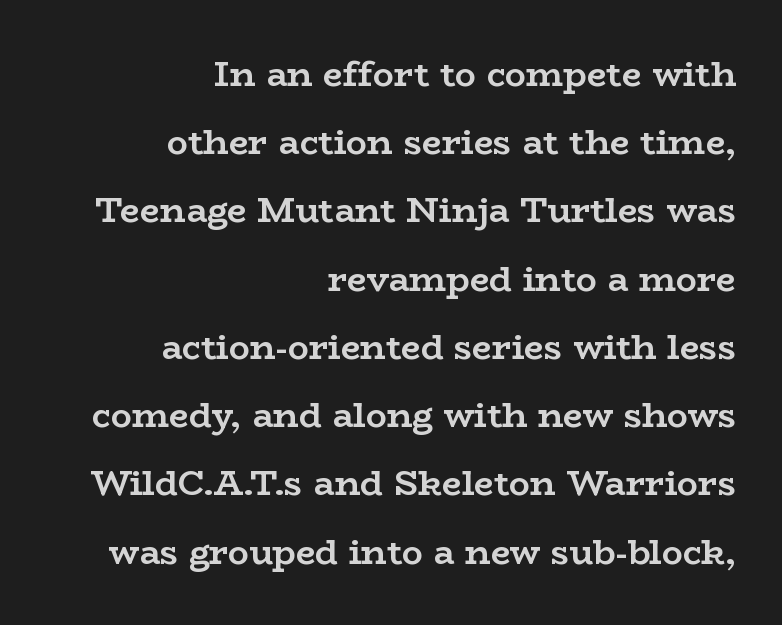
Q: Is the text bold? A: Yes.
Q: Is the text italic (slanted)? A: No, it is upright.
Q: Is the typeface a serif or a sans-serif typeface? A: Serif.
Q: Is the text underlined? A: No.
Q: How is the paragraph aligned? A: Right-aligned.
Q: Is the spacing between letters normal or unusually wide? A: Normal.
Q: Is the spacing between lines tight, normal or loose? A: Loose.
Q: Width (condensed, normal, or wide)? A: Wide.
Q: Stroke contrast? A: Low.
Q: x-height? A: Medium.
Q: Monospaced? A: No.
